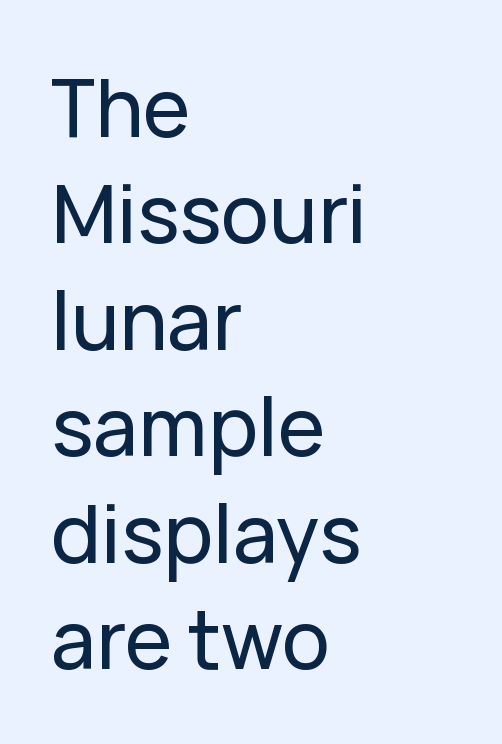
The image shows 80 px sans-serif type, upright; set left-aligned, normal line spacing (1.33x), normal letter spacing, not underlined; low stroke contrast and a medium x-height.
